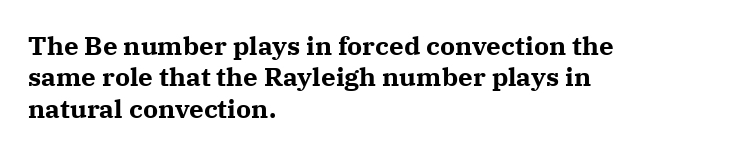
Q: Is the text bold? A: Yes.
Q: Is the text italic (slanted)? A: No, it is upright.
Q: Is the text underlined? A: No.
Q: How is the paragraph aligned? A: Left-aligned.
Q: Is the spacing between letters normal or unusually wide? A: Normal.
